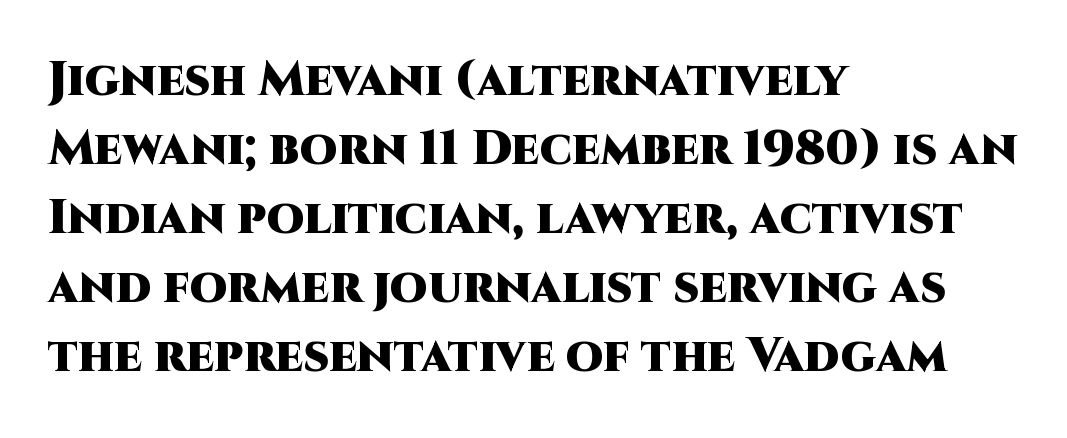
Q: Is the text bold? A: Yes.
Q: Is the text italic (slanted)? A: No, it is upright.
Q: Is the typeface a serif or a sans-serif typeface? A: Sans-serif.
Q: Is the text underlined? A: No.
Q: How is the paragraph aligned? A: Left-aligned.
Q: Is the spacing between letters normal or unusually wide? A: Normal.
Q: Is the spacing between lines tight, normal or loose? A: Normal.
Q: Width (condensed, normal, or wide)? A: Normal.
Q: Stroke contrast? A: High.
Q: x-height? A: Large.
Q: Monospaced? A: No.
